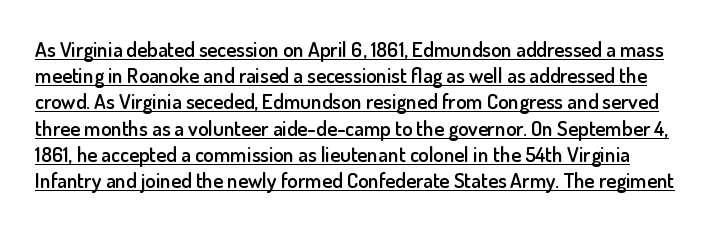
The image shows 21 px text type, upright; set normal line spacing (1.25x), normal letter spacing, underlined.
